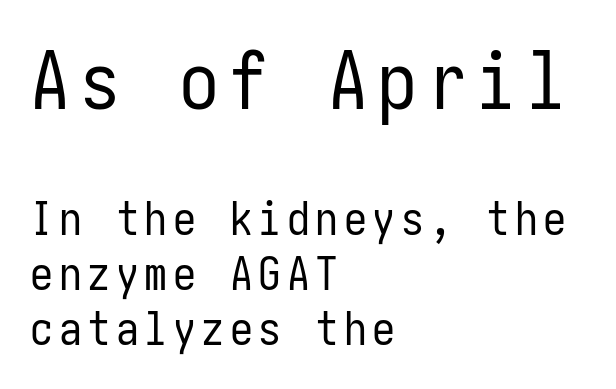
Q: Is the text bold? A: No.
Q: Is the text italic (slanted)? A: No, it is upright.
Q: Is the typeface a serif or a sans-serif typeface? A: Sans-serif.
Q: Is the text underlined? A: No.
Q: How is the paragraph aligned? A: Left-aligned.
Q: Which block of text is set in a larger size, the first (top) or the second (bottom)? A: The first (top) one.
Q: Width (condensed, normal, or wide)? A: Condensed.
Q: Stroke contrast? A: Low.
Q: x-height? A: Medium.
